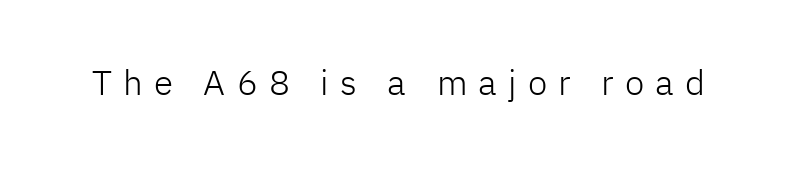
The image shows 35 px light sans-serif type, upright; set unusually wide letter spacing (+0.32 em), not underlined; low stroke contrast and a medium x-height.
